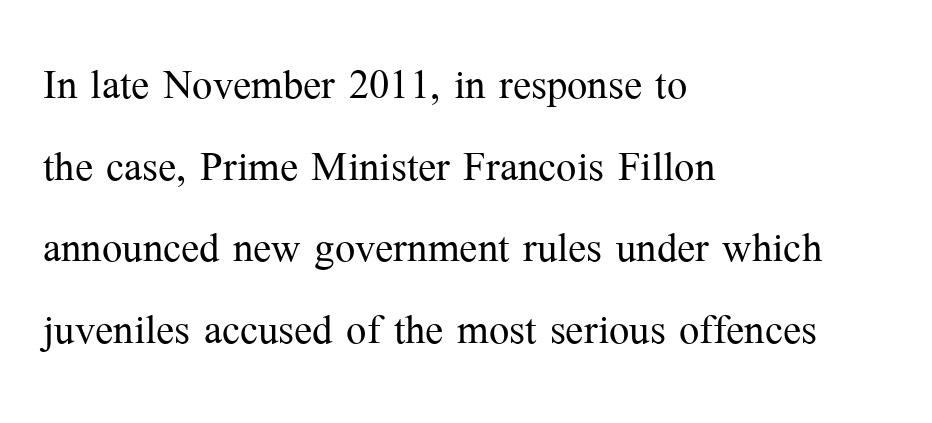
Q: Is the text bold? A: No.
Q: Is the text italic (slanted)? A: No, it is upright.
Q: Is the typeface a serif or a sans-serif typeface? A: Serif.
Q: Is the text underlined? A: No.
Q: How is the paragraph aligned? A: Left-aligned.
Q: Is the spacing between letters normal or unusually wide? A: Normal.
Q: Is the spacing between lines tight, normal or loose? A: Normal.
Q: Width (condensed, normal, or wide)? A: Normal.
Q: Stroke contrast? A: Medium.
Q: x-height? A: Medium.
Q: Monospaced? A: No.
